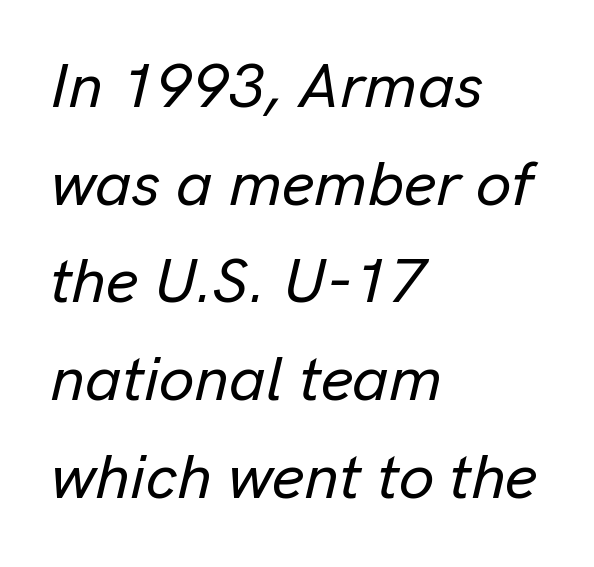
The letters advance in unequal steps, a hallmark of proportional type. Emphasis-style slanted type is in use. One glance says typical: line gaps are just what's usual. This rendering features lettering with no underline. In CSS terms this would be text-align: left.
